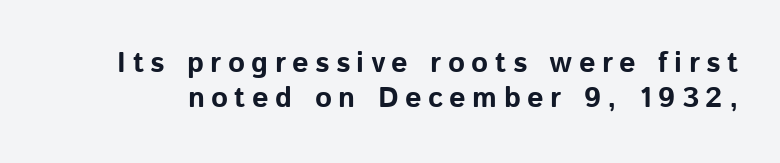
{"serif": "no", "italic": "no", "bold": "yes", "weight": "bold", "width": "normal", "stroke_contrast": "low", "x_height": "medium", "monospaced": "no", "underline": "no", "line_spacing_ratio": 1.21, "letter_spacing": "wide", "letter_spacing_em": 0.22, "glyph_px": 29}
